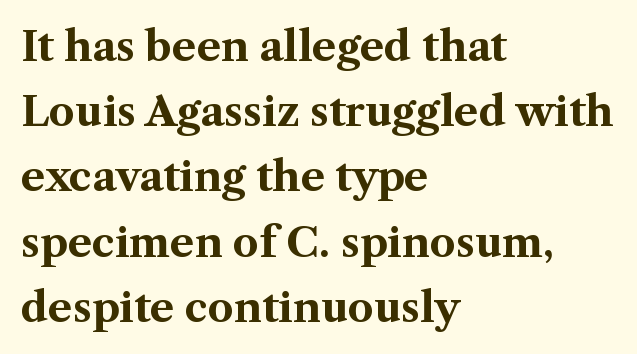
Normally led — the rows are evenly, conventionally spaced. Tracking value appears to be zero — textbook default spacing. The face used here is seriffed, in the tradition of book romans. Underlining? Definitely not there. Spacing verdict: proportional, widths tailored to each character.
